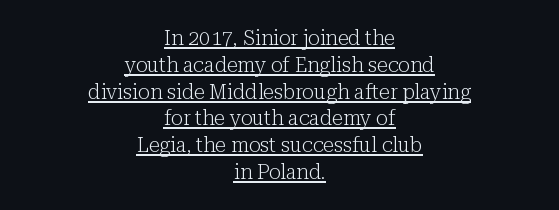
The image shows 20 px text type, upright; set centered, normal line spacing (1.34x), normal letter spacing, underlined.
